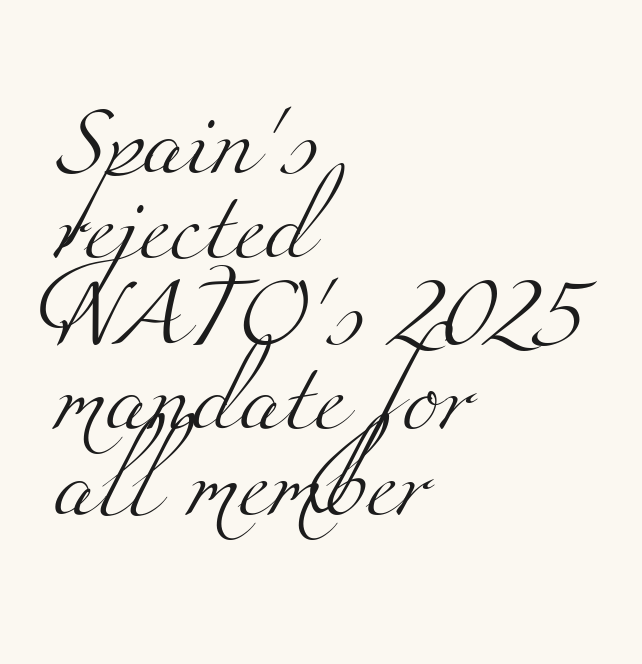
Varying glyph widths throughout — classic text-font behaviour. The zone under the glyphs is completely vacant. The characters are drawn with everyday or finer stroke widths. Nobody touched the tracking dial on this one. Leftover space on each line is placed entirely after the last word.
